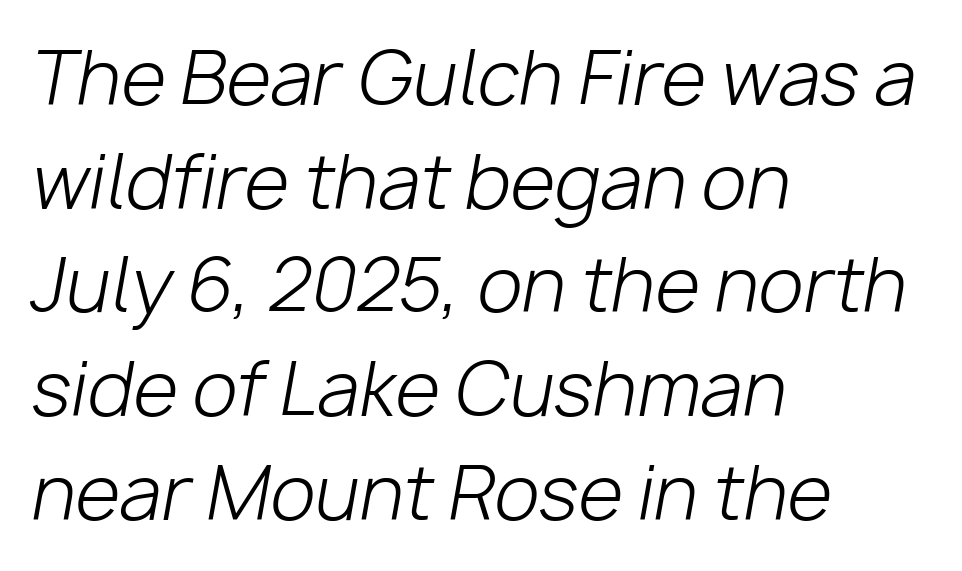
{"italic": "yes", "lean": "right", "slant_degrees": 10, "bold": "no", "weight": "light", "width": "normal", "stroke_contrast": "low", "x_height": "medium", "monospaced": "no", "underline": "no", "align": "left", "line_spacing": "normal", "line_spacing_ratio": 1.42, "letter_spacing": "normal", "letter_spacing_em": 0.0, "glyph_px": 73}
